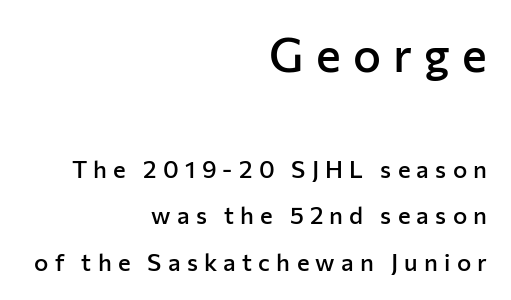
{"serif": "no", "italic": "no", "bold": "semi", "weight": "semibold", "width": "normal", "stroke_contrast": "low", "x_height": "medium", "monospaced": "no", "underline": "no", "align": "right", "line_spacing": "loose", "line_spacing_ratio": 1.94, "letter_spacing": "wide", "letter_spacing_em": 0.26, "larger_block": "first", "size_ratio": 1.96, "glyph_px": 47}
